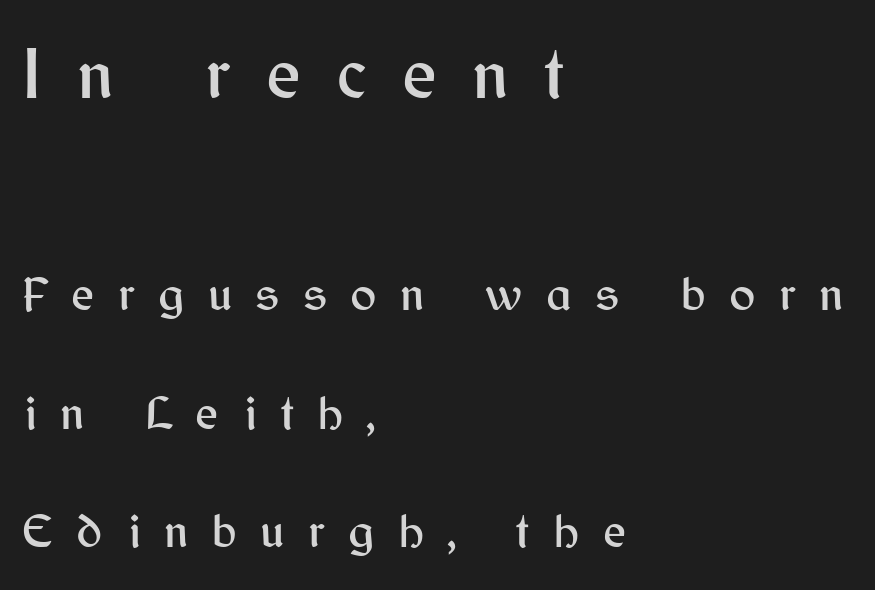
{"serif": "no", "italic": "no", "width": "normal", "stroke_contrast": "medium", "x_height": "medium", "monospaced": "no", "underline": "no", "align": "left", "line_spacing": "loose", "line_spacing_ratio": 2.42, "letter_spacing": "wide", "letter_spacing_em": 0.48, "larger_block": "first", "size_ratio": 1.51, "glyph_px": 74}
